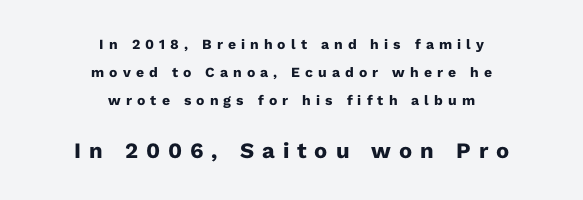
The image shows 22 px bold type, upright; set centered, loose line spacing (2.01x), unusually wide letter spacing (+0.36 em), not underlined; the second (bottom) block is 1.57x larger.
